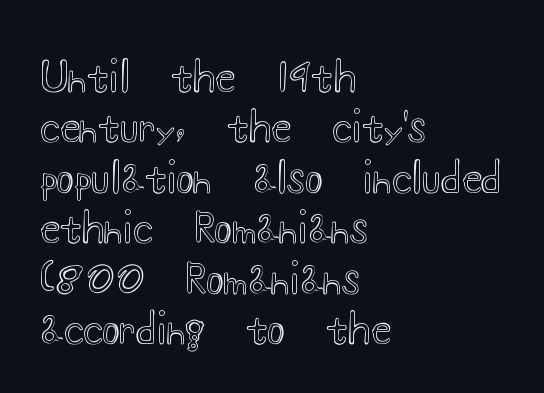
The image shows 41 px wide type, upright; set left-aligned, line spacing 1.23x, normal letter spacing, not underlined; a small x-height.
